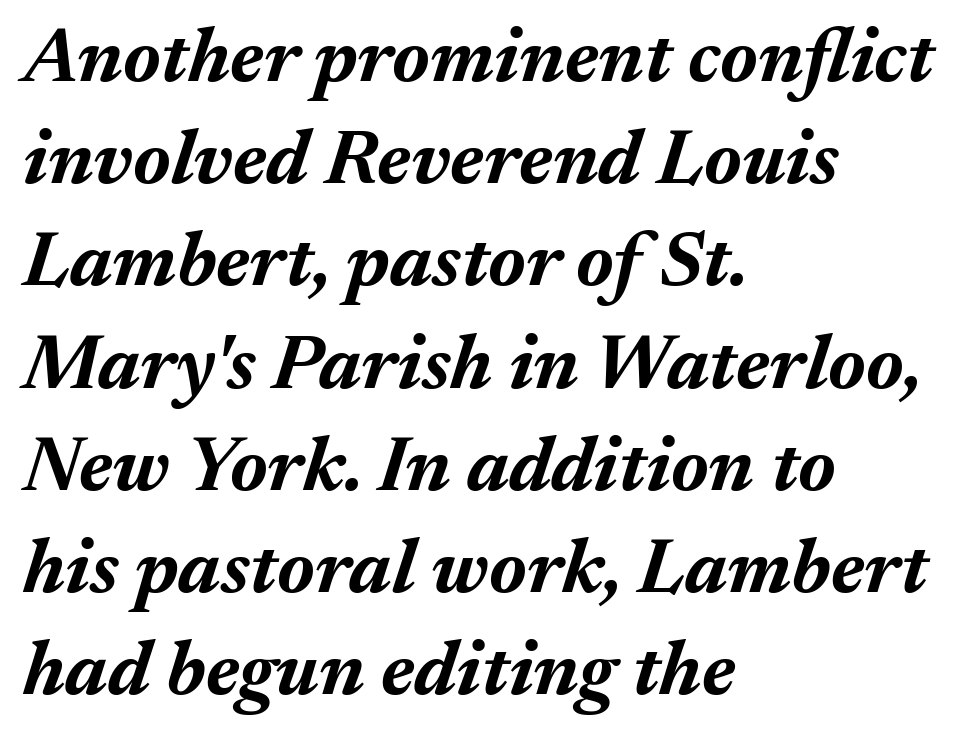
The type is set solid horizontally, with unmodified tracking. The letters advance in unequal steps, a hallmark of proportional type. What weight is shown? A full bold with thick strokes. The setting favours the left margin, as ordinary paragraphs usually do. The specimen omits any rule beneath the text block's lines.
